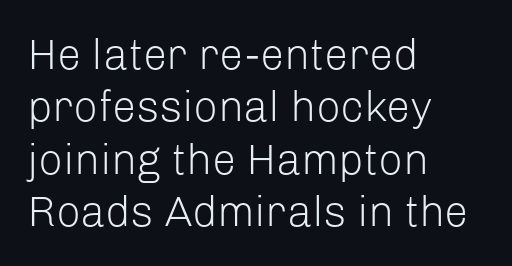
Is the type heavy? It reads as light-to-regular instead. Nothing sits at the stroke ends, so this counts as sans-serif. Default kerning and tracking; the words read as compact shapes. Every row of glyphs begins at an identical x-position on the left.
